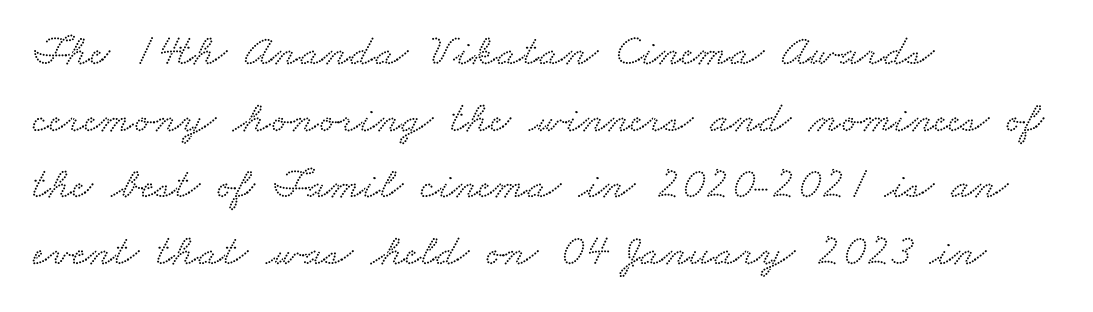
Q: Is the text underlined? A: No.
Q: How is the paragraph aligned? A: Left-aligned.
Q: Is the spacing between letters normal or unusually wide? A: Normal.
Q: Is the spacing between lines tight, normal or loose? A: Normal.
Q: Width (condensed, normal, or wide)? A: Wide.
Q: Stroke contrast? A: Low.
Q: x-height? A: Small.
Q: Monospaced? A: No.
